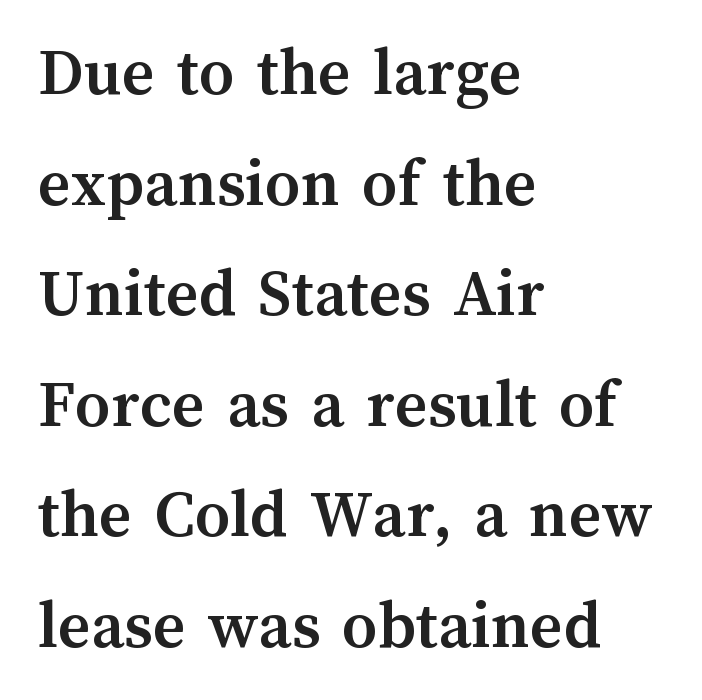
{"italic": "no", "bold": "yes", "weight": "semibold", "width": "normal", "stroke_contrast": "medium", "x_height": "medium", "monospaced": "no", "underline": "no", "align": "left", "line_spacing": "normal", "line_spacing_ratio": 1.58, "letter_spacing": "normal", "letter_spacing_em": 0.0, "glyph_px": 70}
